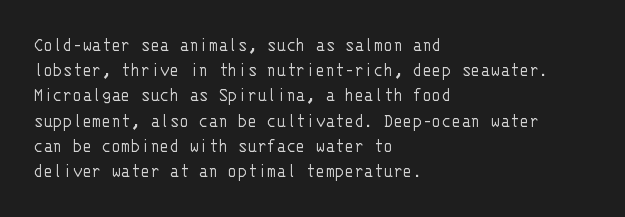
The image shows 20 px text type, upright; set left-aligned, normal line spacing (1.26x), normal letter spacing, not underlined.
